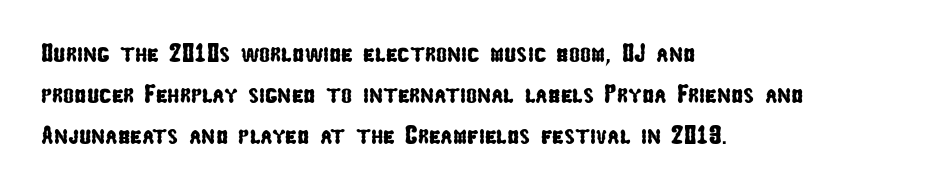
{"underline": "no", "align": "left", "line_spacing": "normal", "line_spacing_ratio": 1.58, "letter_spacing": "normal", "letter_spacing_em": 0.0, "glyph_px": 26}
